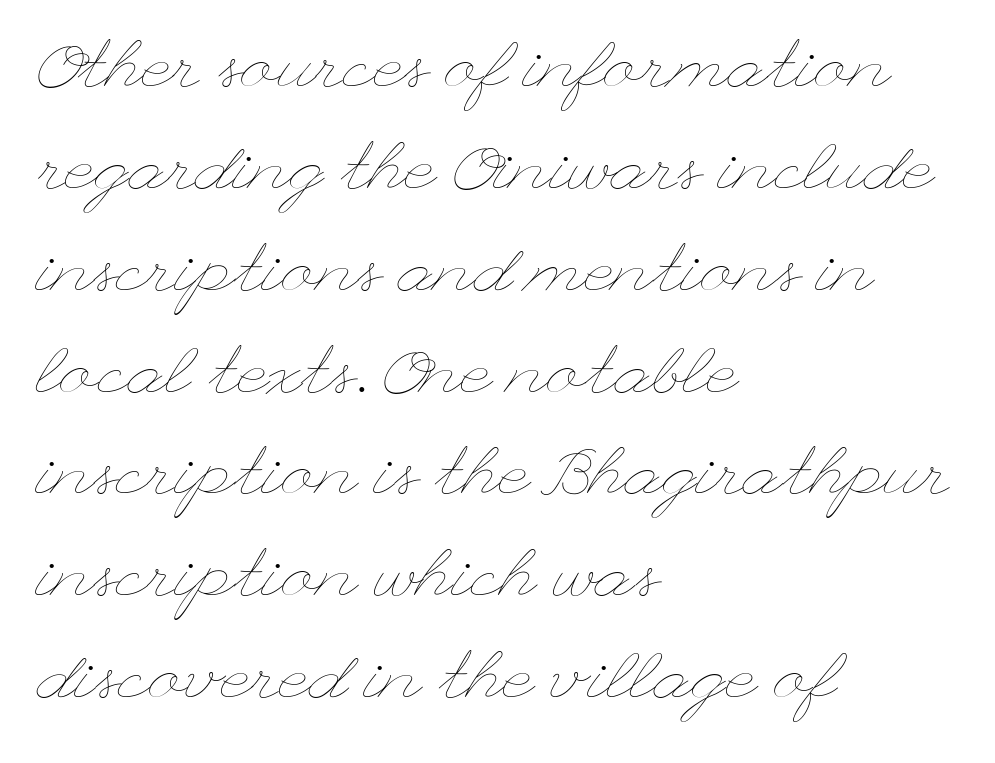
{"bold": "no", "weight": "thin", "width": "wide", "stroke_contrast": "low", "x_height": "small", "underline": "no", "align": "left", "line_spacing": "normal", "line_spacing_ratio": 1.52, "letter_spacing": "normal", "letter_spacing_em": 0.0, "glyph_px": 67}
